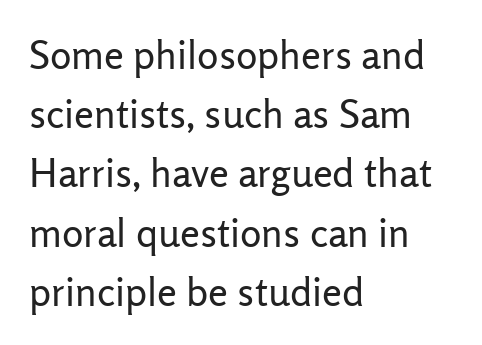
Q: Is the text bold? A: No.
Q: Is the text italic (slanted)? A: No, it is upright.
Q: Is the typeface a serif or a sans-serif typeface? A: Sans-serif.
Q: Is the text underlined? A: No.
Q: How is the paragraph aligned? A: Left-aligned.
Q: Is the spacing between letters normal or unusually wide? A: Normal.
Q: Is the spacing between lines tight, normal or loose? A: Normal.
Q: Width (condensed, normal, or wide)? A: Normal.
Q: Stroke contrast? A: Low.
Q: x-height? A: Medium.
Q: Monospaced? A: No.
